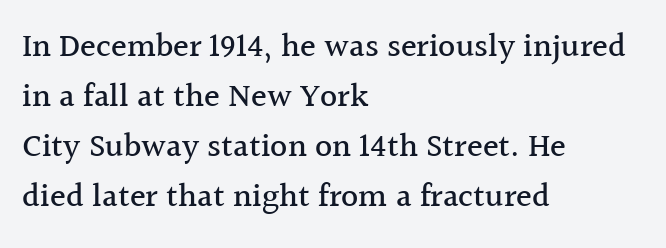
{"serif": "yes", "italic": "no", "width": "normal", "x_height": "medium", "monospaced": "no", "underline": "no", "align": "left", "line_spacing": "normal", "line_spacing_ratio": 1.52, "letter_spacing": "normal", "letter_spacing_em": 0.0, "glyph_px": 33}
